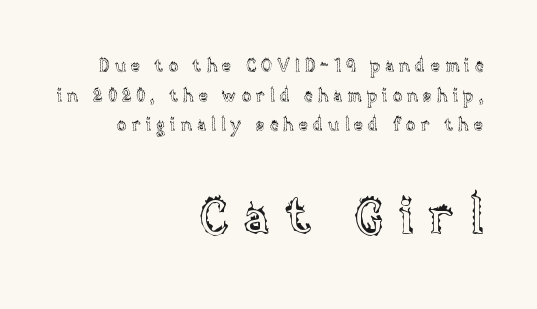
Q: Is the text italic (slanted)? A: No, it is upright.
Q: Is the text underlined? A: No.
Q: How is the paragraph aligned? A: Right-aligned.
Q: Is the spacing between letters normal or unusually wide? A: Unusually wide.
Q: Which block of text is set in a larger size, the first (top) or the second (bottom)? A: The second (bottom) one.
Q: Width (condensed, normal, or wide)? A: Normal.
Q: x-height? A: Large.
Q: Monospaced? A: No.
